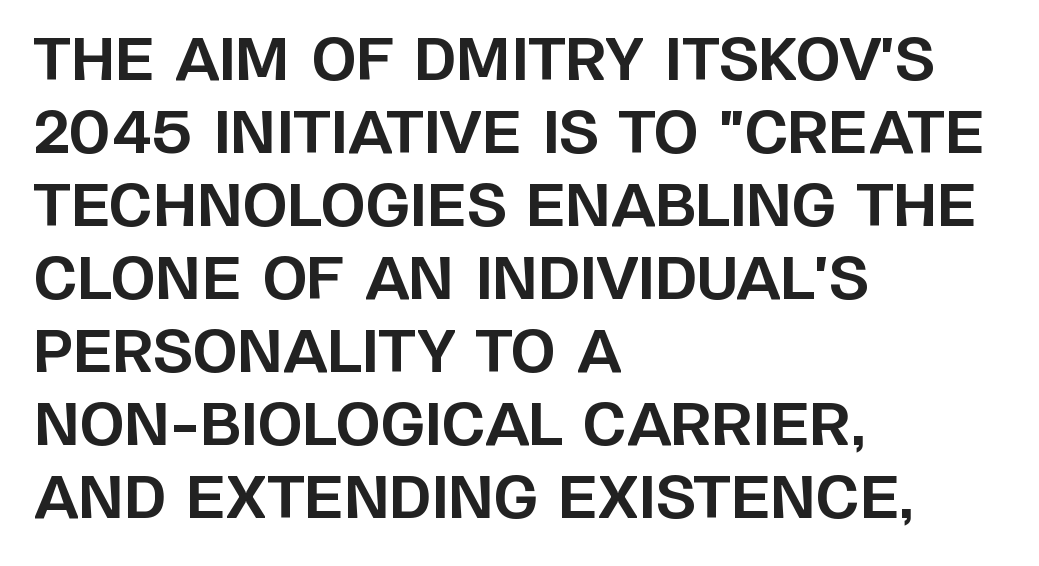
{"serif": "no", "italic": "no", "bold": "yes", "weight": "bold", "width": "normal", "stroke_contrast": "low", "x_height": "large", "monospaced": "no", "underline": "no", "align": "left", "line_spacing": "normal", "line_spacing_ratio": 1.26, "letter_spacing": "normal", "letter_spacing_em": 0.0, "glyph_px": 58}
